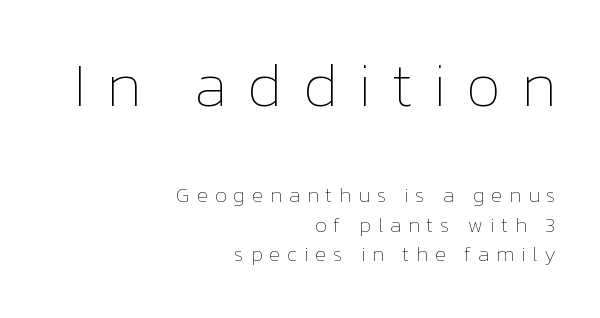
This layout puts the oversized block above and the modest block below. This sample has the flowing, uneven cadence of proportional lettering. Short and long lines alike share a common ending point at right. The specimen reads as upright at a glance. No chunkiness to these letters — they're not bold.
